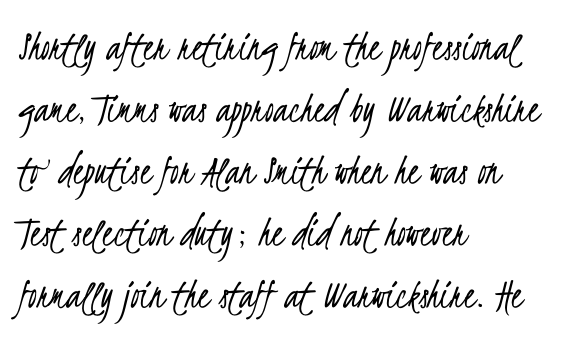
Vertically, the passage feels balanced, rows spaced as you'd expect. The baseline area is clear. Each letter keeps its own natural width here, so spacing adapts to shape. Tracking here is standard; glyphs follow each other at the usual distance. Short and long lines alike share a common starting point at left.
